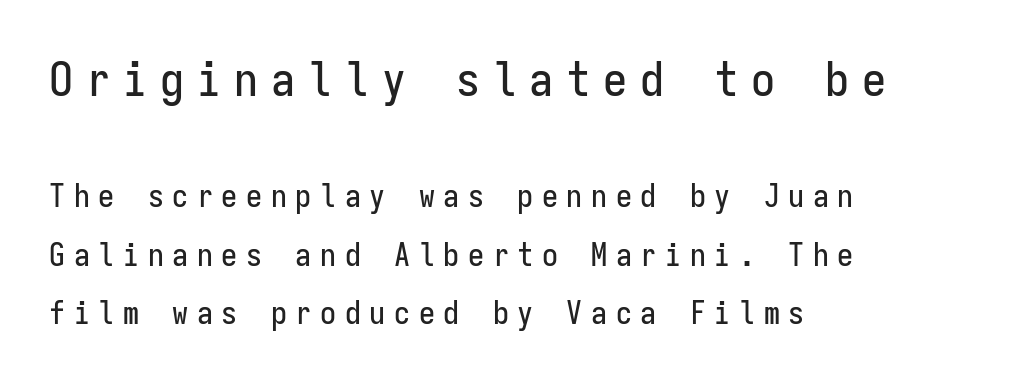
These lines are composed in type without serifs. This rendering uses left alignment, leaving the right contour irregular. The lettering stays uniformly vertical, giving the passage a roman look. A typesetter would call this heavily tracked-out type.
